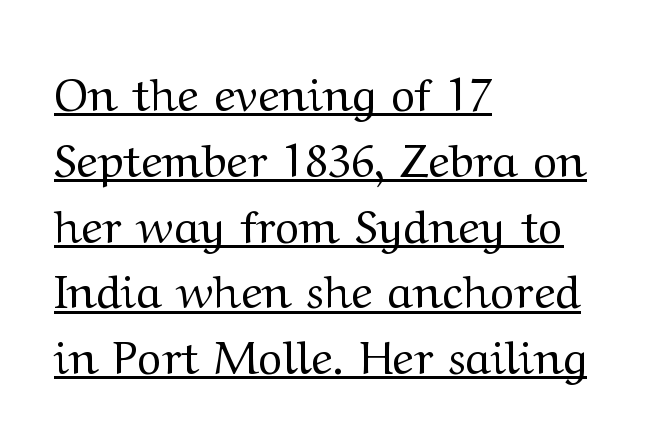
Leading matches the norm, producing a regular column. Between one letter and the next there's only the usual sliver of space. Is there any slant? The stems are plumb. Think of a printed novel: that variable character pitch is what you see here. Glance below the letters and you will spot a drawn line. The face used here is seriffed, in the tradition of book romans.
